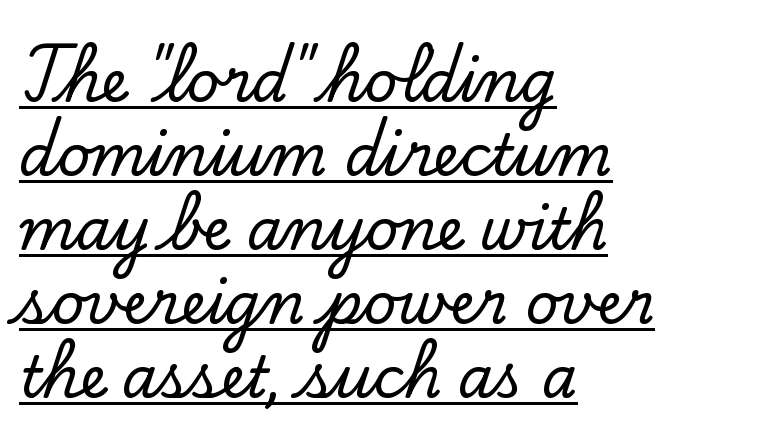
{"serif": "yes", "width": "normal", "stroke_contrast": "low", "x_height": "small", "monospaced": "no", "underline": "yes", "align": "left", "line_spacing": "normal", "line_spacing_ratio": 1.3, "letter_spacing": "normal", "letter_spacing_em": 0.0, "glyph_px": 57}
